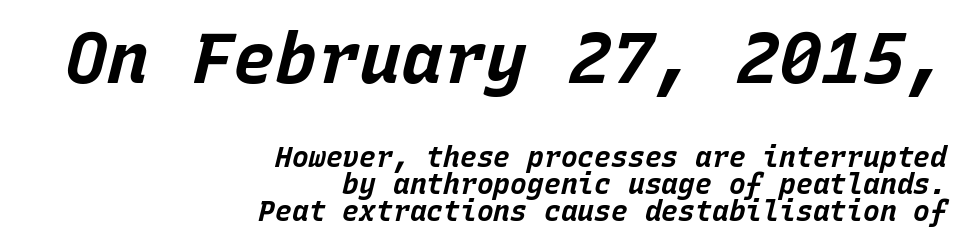
Q: Is the text bold? A: Yes.
Q: Is the text italic (slanted)? A: Yes, it leans right by about 15 degrees.
Q: Is the text underlined? A: No.
Q: How is the paragraph aligned? A: Right-aligned.
Q: Is the spacing between letters normal or unusually wide? A: Normal.
Q: Is the spacing between lines tight, normal or loose? A: Tight.
Q: Which block of text is set in a larger size, the first (top) or the second (bottom)? A: The first (top) one.
Q: Width (condensed, normal, or wide)? A: Normal.
Q: Stroke contrast? A: Low.
Q: x-height? A: Large.
Q: Monospaced? A: Yes.
